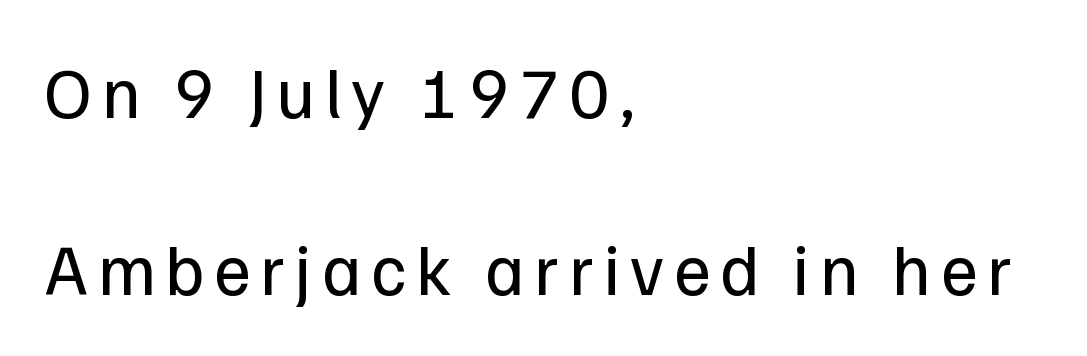
{"serif": "no", "italic": "no", "bold": "no", "weight": "regular", "width": "normal", "stroke_contrast": "low", "x_height": "medium", "monospaced": "no", "underline": "no", "align": "left", "line_spacing": "loose", "line_spacing_ratio": 2.49, "glyph_px": 71}
